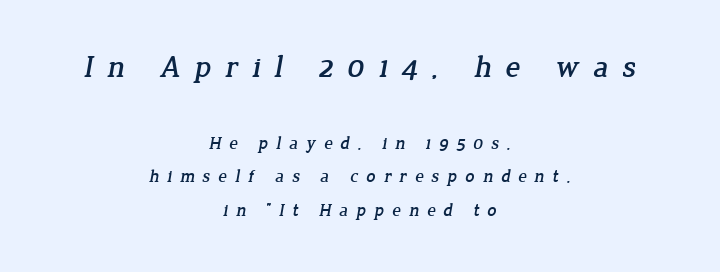
The typesetter chose a symmetrical, centered arrangement here. Looks like regular typesetting: each glyph gets only the width it needs. Just letters on the line, the space beneath them empty. Of the two passages, the one on top uses the larger point size. The font family rendered here belongs to the serif group.
